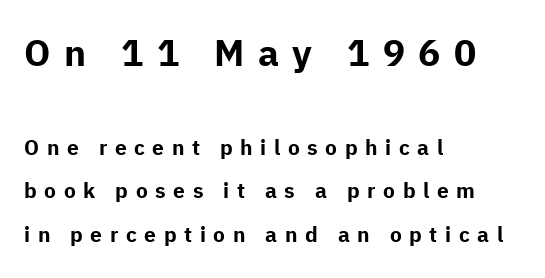
When letters stand straight like this, we call the style roman or upright. Words float on clear page, feet unadorned. The passage shown is typeset with a sans-serif family. The rendering inserts visible extra space after every character.
